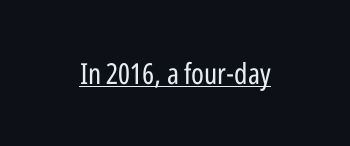
Each letter's strokes conclude bluntly, with no projecting serifs. The passage shown is typed in a proportional face where columns would drift. In terms of posture, this sample is upright. Standard letterfit; no display-style spreading of the glyphs. Summary of weight: not heavy and not bold.
